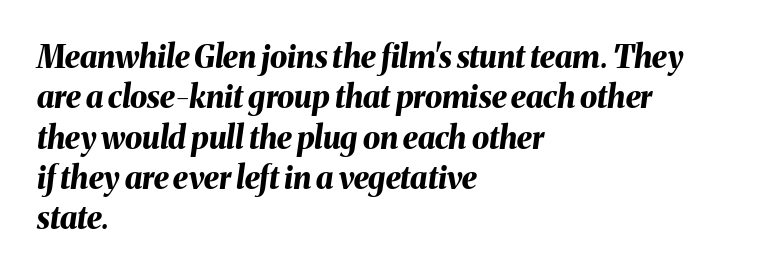
{"italic": "yes", "lean": "right", "slant_degrees": 8, "bold": "yes", "weight": "bold", "width": "normal", "stroke_contrast": "medium", "x_height": "medium", "monospaced": "no", "underline": "no", "align": "left", "line_spacing": "normal", "line_spacing_ratio": 1.3, "letter_spacing": "normal", "letter_spacing_em": 0.0, "glyph_px": 31}
